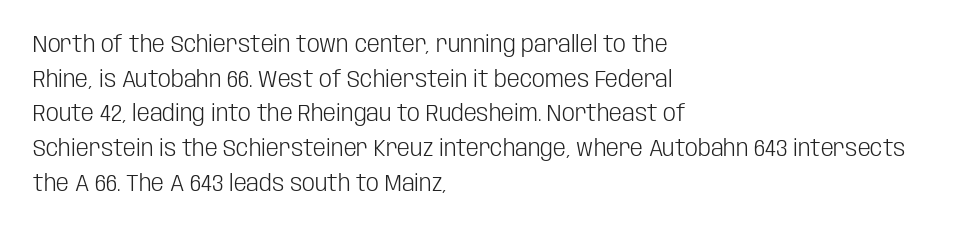
Vertical strokes here are truly vertical. Is the block centered? No — it sits flush against the left margin. Standard letterfit; no display-style spreading of the glyphs. This is not heavy type; no bold has been used.
